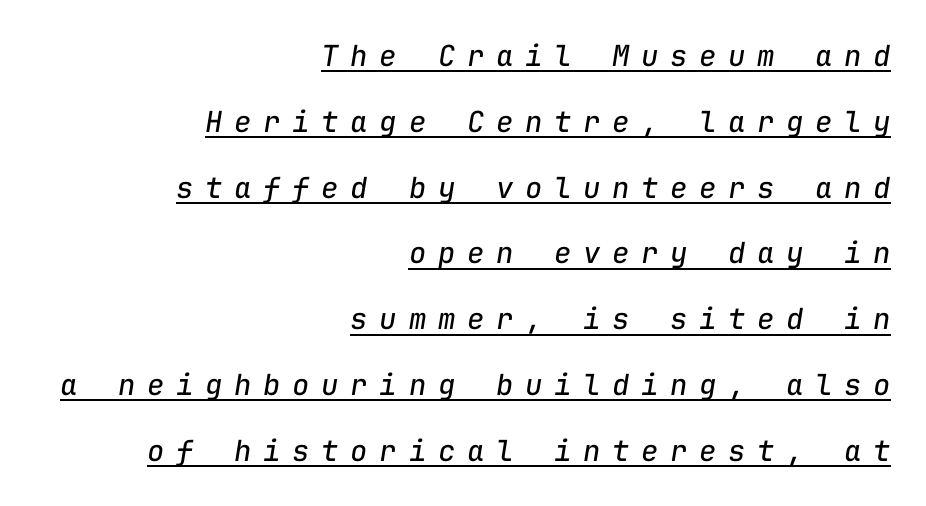
Is the block centered? No — it sits flush against the right margin. Quick note: interline space is abundant. The weight tops out at a normal text grade. The glyphs are accompanied by a horizontal stroke just below them. The letters march in equal steps, a hallmark of fixed-pitch type. The text carries the slant typical of an italic or oblique font.
